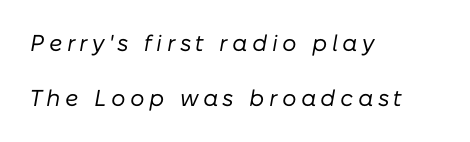
The image shows 23 px text type, italic (leaning right); set left-aligned, loose line spacing (2.4x), not underlined.
